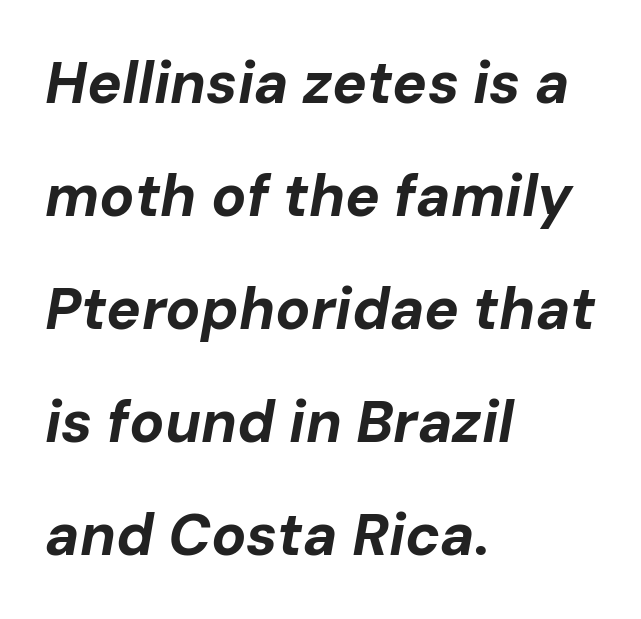
Q: Is the text bold? A: Yes.
Q: Is the text italic (slanted)? A: Yes, it leans right by about 10 degrees.
Q: Is the text underlined? A: No.
Q: How is the paragraph aligned? A: Left-aligned.
Q: Is the spacing between letters normal or unusually wide? A: Normal.
Q: Is the spacing between lines tight, normal or loose? A: Loose.
Q: Width (condensed, normal, or wide)? A: Normal.
Q: Stroke contrast? A: Low.
Q: x-height? A: Medium.
Q: Monospaced? A: No.
